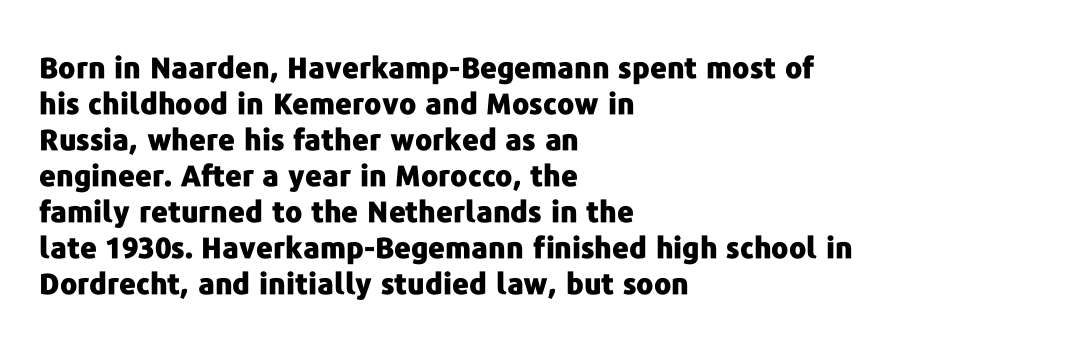
The image shows 29 px heavy sans-serif type, upright; set left-aligned, line spacing 1.24x, normal letter spacing, not underlined; low stroke contrast and a medium x-height.
